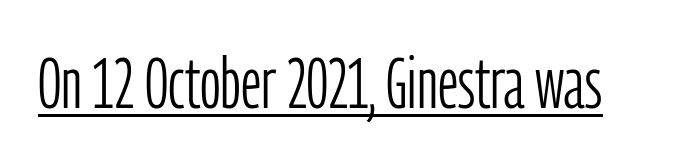
Inter-character spacing is left at the font's built-in metrics. Has an underline been added? It has. Stroke mass is kept to a normal reading level or below. Does the lettering tilt? It doesn't — this is upright.
